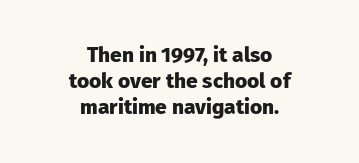
The typography opts for an upright posture over an oblique one. Inter-character spacing is left at the font's built-in metrics. Heavy, bold letterforms. The leading is moderate, giving the passage an even texture.
